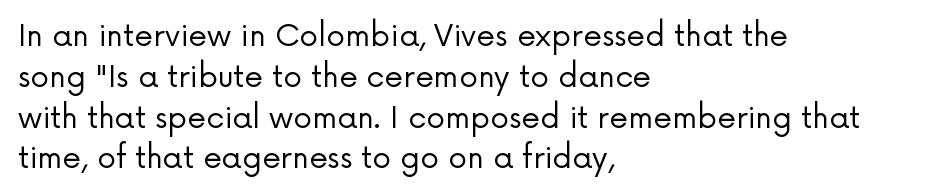
{"serif": "no", "italic": "no", "bold": "no", "weight": "regular", "width": "normal", "stroke_contrast": "low", "x_height": "medium", "monospaced": "no", "underline": "no", "align": "left", "line_spacing": "normal", "line_spacing_ratio": 1.36, "letter_spacing": "normal", "letter_spacing_em": 0.0, "glyph_px": 30}
